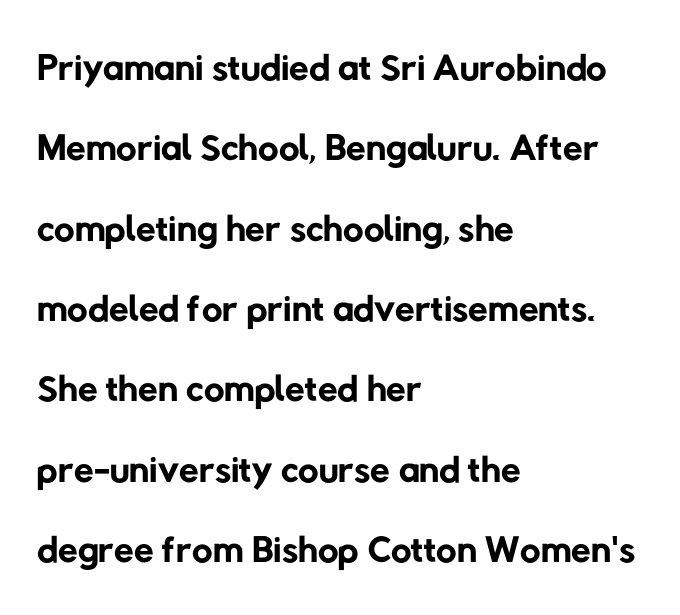
{"serif": "no", "bold": "no", "weight": "regular", "width": "normal", "stroke_contrast": "low", "x_height": "medium", "monospaced": "no", "underline": "no", "align": "left", "line_spacing": "normal", "line_spacing_ratio": 1.41, "letter_spacing": "normal", "letter_spacing_em": 0.0, "glyph_px": 57}
